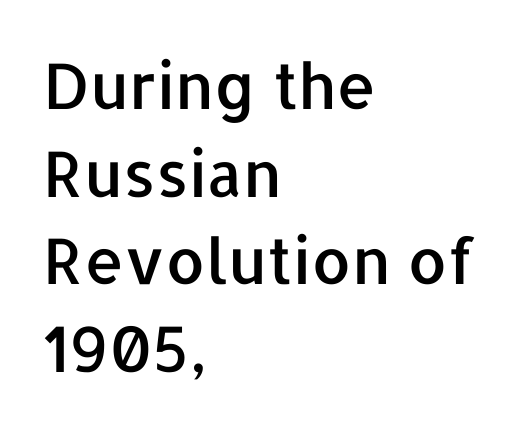
This rendering employs a face without finishing strokes, i.e., a sans-serif. How are the letters spaced? Ordinarily, with no added tracking. The vertical gap from one line to the next is medium. The space directly below the letters is spotless. The passage shown is typed in a proportional face where columns would drift.
